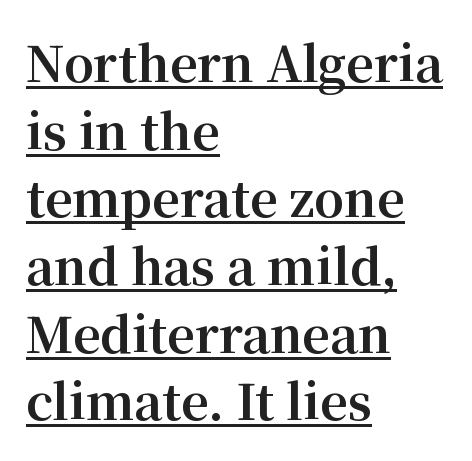
The image shows 48 px bold serif type, upright; set left-aligned, normal line spacing (1.41x), normal letter spacing, underlined; medium stroke contrast and a medium x-height.
